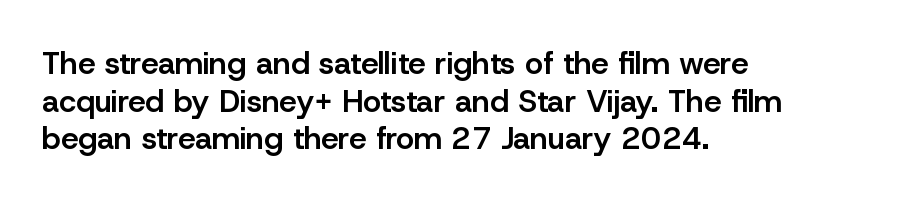
Compared with typical body copy, the letter spacing here is the same. The letters advance in unequal steps, a hallmark of proportional type. The typography opts for an upright posture over an oblique one. A clean baseline with only descenders dipping below it. A bit beefed up — I'd call it semibold rather than bold. Does the type have serifs? No, each stem ends abruptly.
